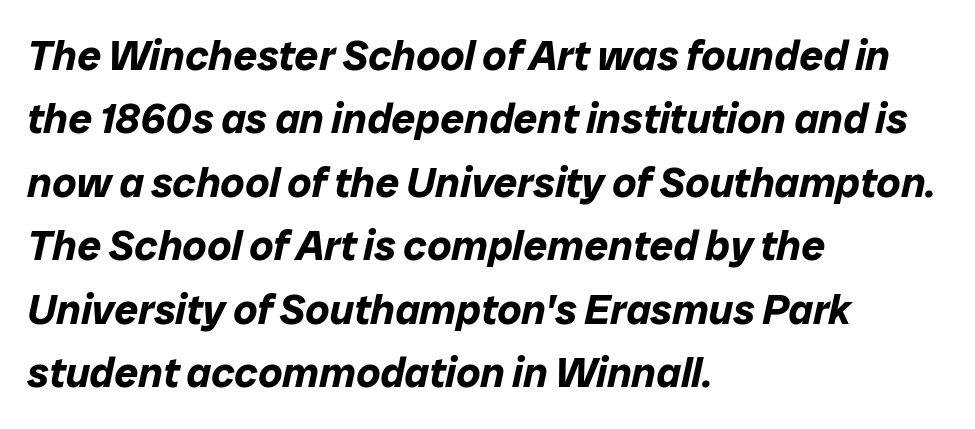
Observe the ordinary spacing: letters are neighbours, not strangers. Vertical spacing — default. This rendering features lettering with no underline. Strong, thick strokes mark this as bold type. Quick note: italic.
